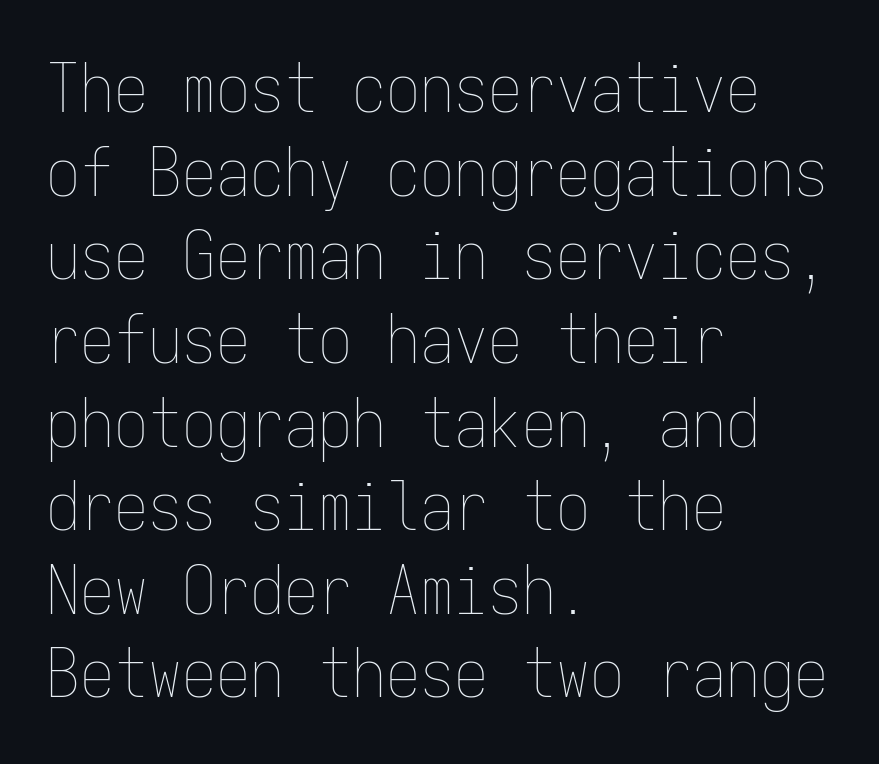
The weight would be labelled regular, book, light, or lighter still. If you drew a line through each stem, it would be perfectly vertical. Line starts are locked; line ends wander. You could count columns in this text — the font is strictly monospaced.
